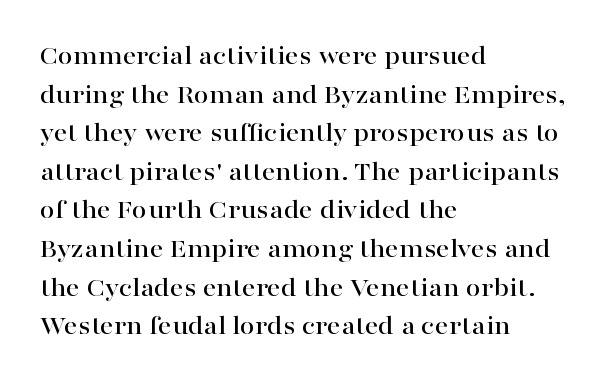
{"italic": "no", "underline": "no", "align": "left", "line_spacing": "normal", "line_spacing_ratio": 1.43, "letter_spacing": "normal", "letter_spacing_em": 0.0, "glyph_px": 27}
